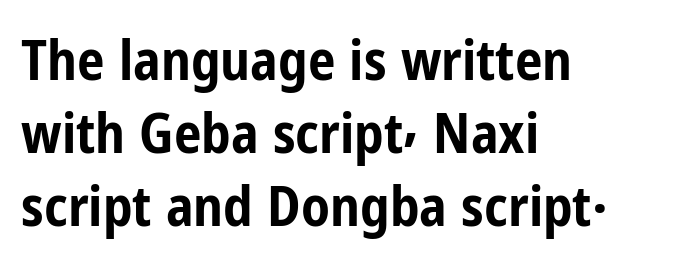
Notice how the passage keeps a crisp vertical edge on the left only. Compared with typical paragraphs, the rows here are spaced about the same. These lines are rendered in a variable-pitch font. Nope, no serifs anywhere on these letters. Words float on clear page, feet unadorned. Each glyph is drawn with heavy, bold strokes.
